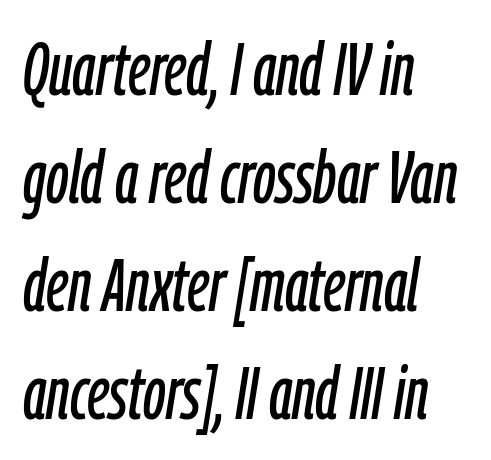
The rendering uses natural spacing where letterforms have individual widths. The text carries the slant typical of an italic or oblique font. Each word holds together tightly as a unit, with standard inter-letter gaps. Line beginnings align vertically; line endings do not.
